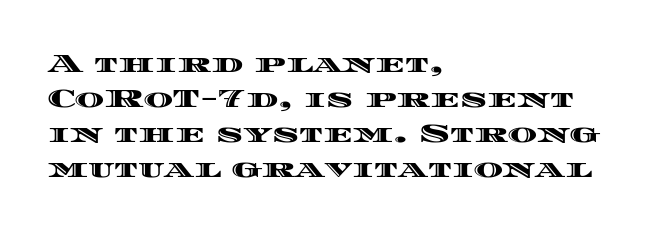
The image shows 25 px text type, upright; set left-aligned, normal line spacing (1.4x), normal letter spacing, not underlined.
